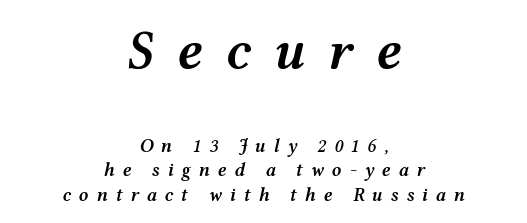
Q: Is the text bold? A: Semi-bold.
Q: Is the text italic (slanted)? A: Yes, it leans right by about 12 degrees.
Q: Is the text underlined? A: No.
Q: How is the paragraph aligned? A: Centered.
Q: Is the spacing between letters normal or unusually wide? A: Unusually wide.
Q: Is the spacing between lines tight, normal or loose? A: Normal.
Q: Which block of text is set in a larger size, the first (top) or the second (bottom)? A: The first (top) one.
Q: Width (condensed, normal, or wide)? A: Wide.
Q: Stroke contrast? A: Medium.
Q: x-height? A: Medium.
Q: Monospaced? A: No.
